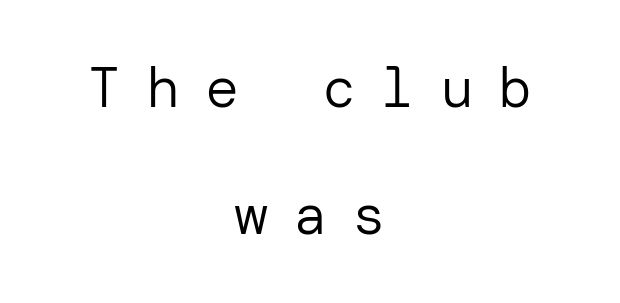
The image shows 57 px regular-weight sans-serif type, upright; set centered, loose line spacing (2.23x), unusually wide letter spacing (+0.43 em), not underlined; low stroke contrast and a medium x-height.
